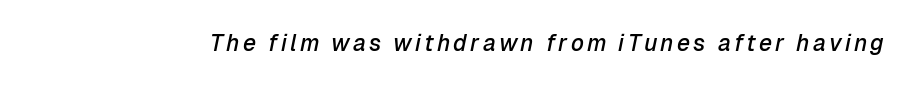
The image shows 23 px text type, italic (leaning right); set not underlined.
